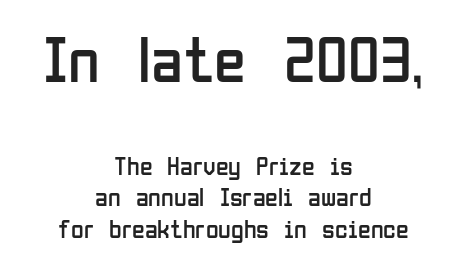
Q: Is the text bold? A: No.
Q: Is the text italic (slanted)? A: No, it is upright.
Q: Is the typeface a serif or a sans-serif typeface? A: Sans-serif.
Q: Is the text underlined? A: No.
Q: How is the paragraph aligned? A: Centered.
Q: Is the spacing between letters normal or unusually wide? A: Normal.
Q: Which block of text is set in a larger size, the first (top) or the second (bottom)? A: The first (top) one.
Q: Width (condensed, normal, or wide)? A: Condensed.
Q: Stroke contrast? A: Low.
Q: x-height? A: Medium.
Q: Monospaced? A: No.
